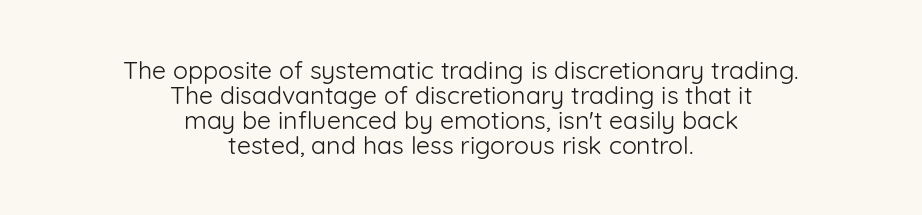
{"italic": "no", "bold": "no", "underline": "no", "align": "center", "line_spacing": "tight", "line_spacing_ratio": 1.0, "letter_spacing": "normal", "letter_spacing_em": 0.0, "glyph_px": 25}
